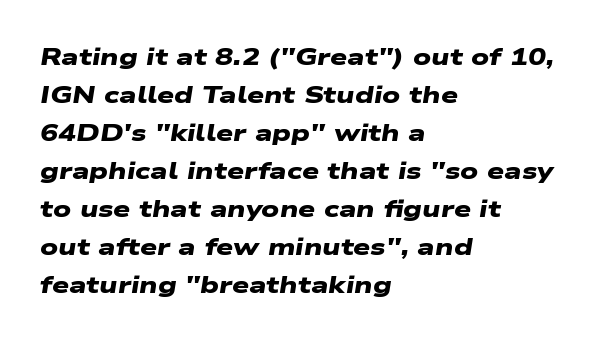
{"bold": "yes", "underline": "no", "align": "left", "line_spacing": "normal", "line_spacing_ratio": 1.58, "letter_spacing": "normal", "letter_spacing_em": 0.0, "glyph_px": 24}
